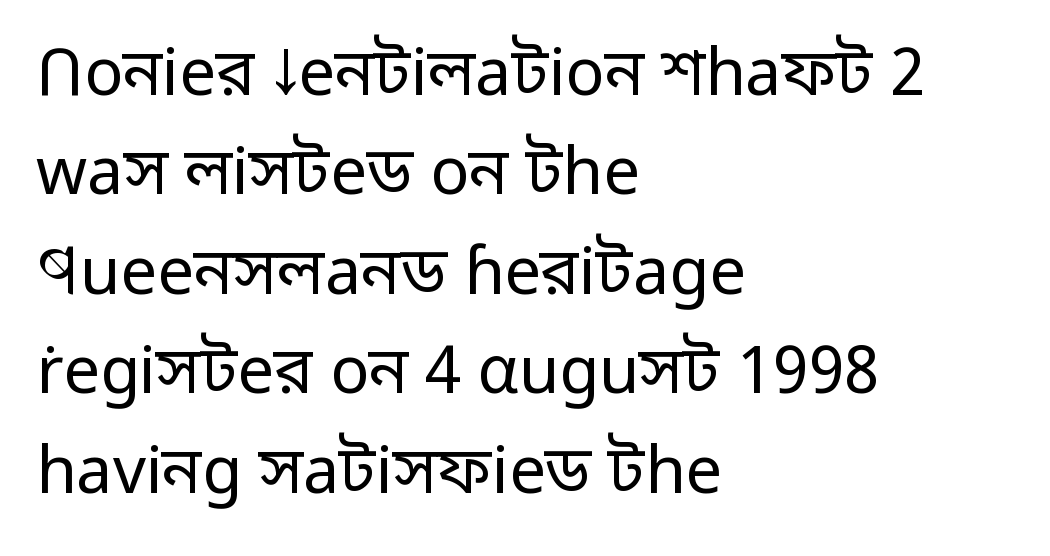
The cut favours lightness, reaching ordinary text weight at its darkest. These lines are set flush left with a ragged right edge. The typeface chosen for these lines omits serifs. The type is set solid horizontally, with unmodified tracking.
